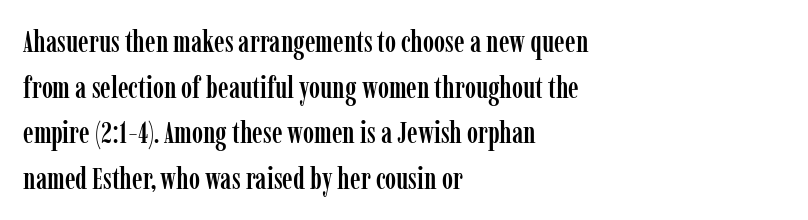
This is the regular roman posture of the typeface. Short note: letters normally spaced. A classic flush-left, rag-right setting is used for this passage. What kind of face is this? One with serifs. Unmarked baselines from the first word to the last. The letters advance in unequal steps, a hallmark of proportional type.
